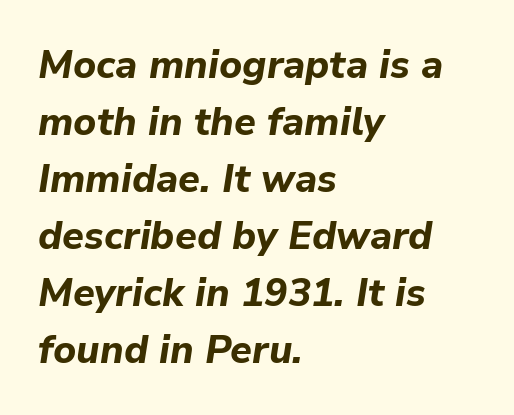
Q: Is the text bold? A: Yes.
Q: Is the text italic (slanted)? A: Yes, it leans right by about 9 degrees.
Q: Is the text underlined? A: No.
Q: How is the paragraph aligned? A: Left-aligned.
Q: Is the spacing between letters normal or unusually wide? A: Normal.
Q: Is the spacing between lines tight, normal or loose? A: Normal.
Q: Width (condensed, normal, or wide)? A: Normal.
Q: Stroke contrast? A: Low.
Q: x-height? A: Medium.
Q: Monospaced? A: No.
